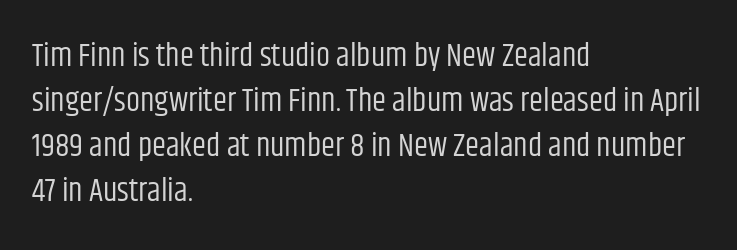
Q: Is the text bold? A: No.
Q: Is the text italic (slanted)? A: No, it is upright.
Q: Is the typeface a serif or a sans-serif typeface? A: Sans-serif.
Q: Is the text underlined? A: No.
Q: How is the paragraph aligned? A: Left-aligned.
Q: Is the spacing between letters normal or unusually wide? A: Normal.
Q: Is the spacing between lines tight, normal or loose? A: Normal.
Q: Width (condensed, normal, or wide)? A: Condensed.
Q: Stroke contrast? A: Low.
Q: x-height? A: Large.
Q: Monospaced? A: No.
